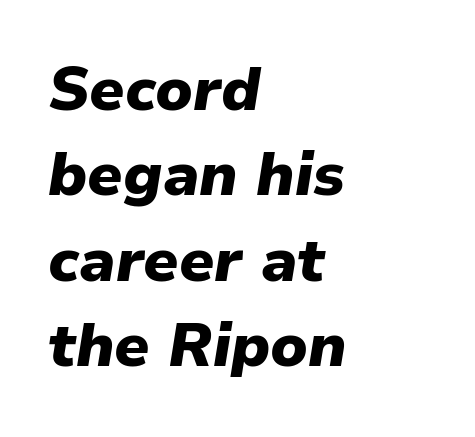
{"italic": "yes", "lean": "right", "slant_degrees": 9, "bold": "yes", "weight": "heavy", "width": "normal", "stroke_contrast": "low", "x_height": "medium", "monospaced": "no", "underline": "no", "align": "left", "line_spacing": "normal", "line_spacing_ratio": 1.4, "letter_spacing": "normal", "letter_spacing_em": 0.0, "glyph_px": 61}
